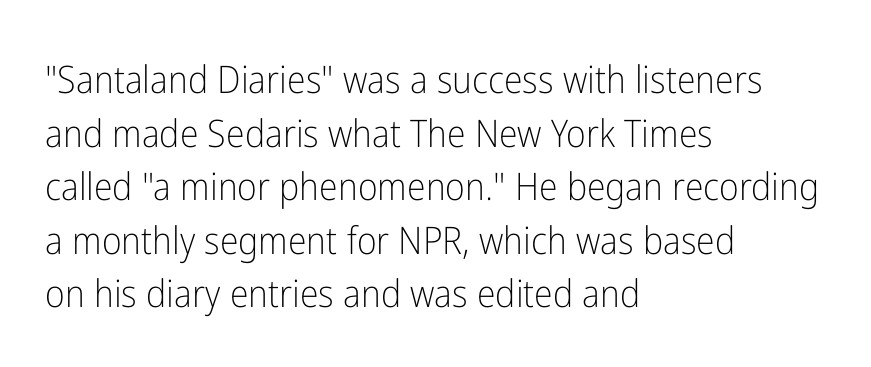
{"serif": "no", "italic": "no", "bold": "no", "weight": "light", "width": "condensed", "stroke_contrast": "low", "x_height": "medium", "monospaced": "no", "underline": "no", "align": "left", "line_spacing": "normal", "line_spacing_ratio": 1.41, "letter_spacing": "normal", "letter_spacing_em": 0.0, "glyph_px": 38}
